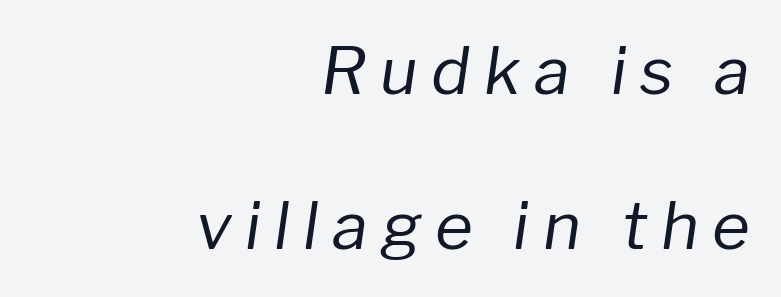
Q: Is the text bold? A: No.
Q: Is the text italic (slanted)? A: Yes, it leans right by about 8 degrees.
Q: Is the text underlined? A: No.
Q: How is the paragraph aligned? A: Right-aligned.
Q: Is the spacing between letters normal or unusually wide? A: Unusually wide.
Q: Is the spacing between lines tight, normal or loose? A: Loose.
Q: Width (condensed, normal, or wide)? A: Normal.
Q: Stroke contrast? A: Low.
Q: x-height? A: Medium.
Q: Monospaced? A: No.
